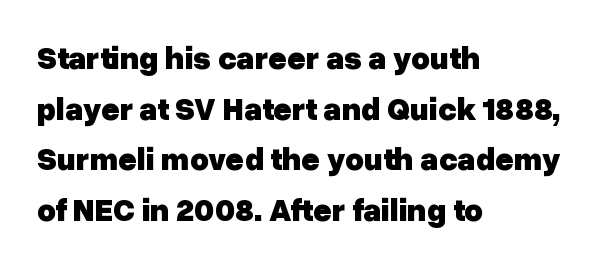
Note the varied advance widths — an 'i' is clearly narrower than an 'm'. Underline: absent. In CSS terms this would be text-align: left. What kind of face is this? One without serifs — a sans. You'd pick this weight for a headline — it's a proper bold. The space between consecutive lines is moderate.
